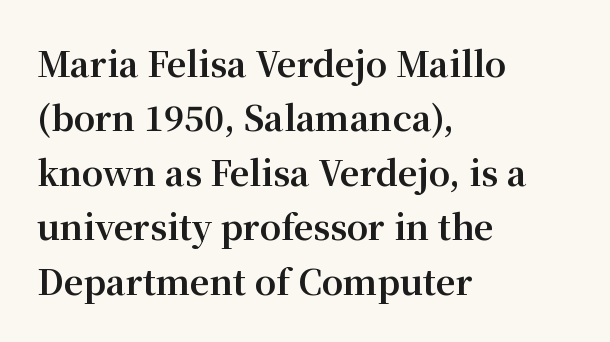
The image shows 34 px bold serif type, upright; set left-aligned, normal line spacing (1.6x), normal letter spacing, not underlined; medium stroke contrast and a medium x-height.
